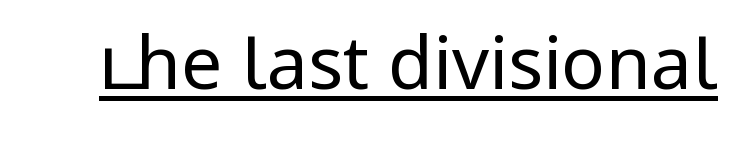
The face used here appears with an underline applied. The strokes are not fattened; the text isn't bold. You can tell from the bare stems that sans-serif type was used. Varying glyph widths throughout — classic text-font behaviour. The axis of the letterforms is exactly vertical. Nothing unusual about the tracking: characters are spaced as the font intends.
